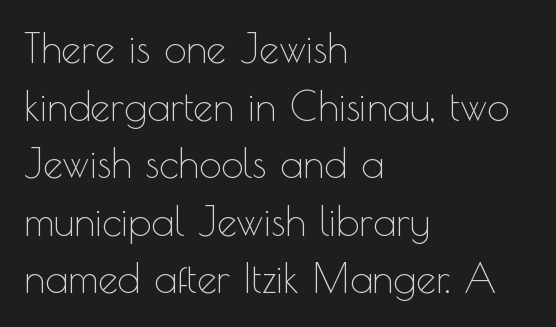
{"serif": "no", "italic": "no", "bold": "no", "weight": "thin", "width": "normal", "x_height": "small", "monospaced": "no", "underline": "no", "align": "left", "line_spacing": "normal", "line_spacing_ratio": 1.44, "letter_spacing": "normal", "letter_spacing_em": 0.0, "glyph_px": 40}
